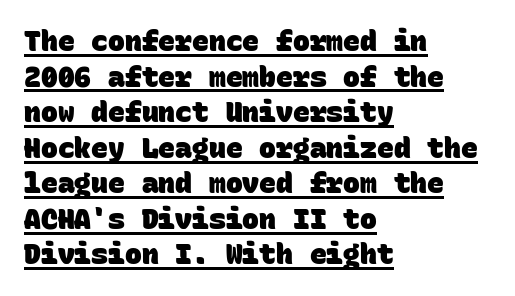
The image shows 28 px heavy sans-serif type, monospaced; set left-aligned, normal line spacing (1.27x), normal letter spacing, underlined; low stroke contrast and a large x-height.
